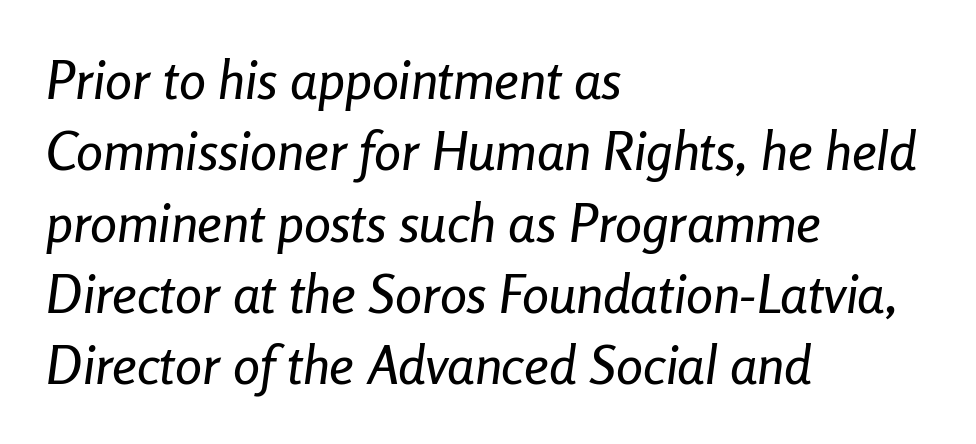
Students, observe: this is what conventionally led text looks like. The passage shown is not underscored anywhere. The passage shown leans; its letterforms are oblique. One-word summary of the alignment: left.
